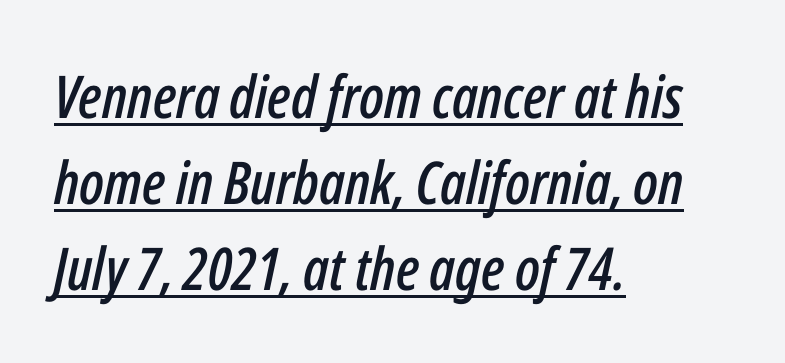
Q: Is the text italic (slanted)? A: Yes, it leans right by about 12 degrees.
Q: Is the text underlined? A: Yes.
Q: How is the paragraph aligned? A: Left-aligned.
Q: Is the spacing between letters normal or unusually wide? A: Normal.
Q: Is the spacing between lines tight, normal or loose? A: Normal.
Q: Width (condensed, normal, or wide)? A: Condensed.
Q: Stroke contrast? A: Low.
Q: x-height? A: Medium.
Q: Monospaced? A: No.
